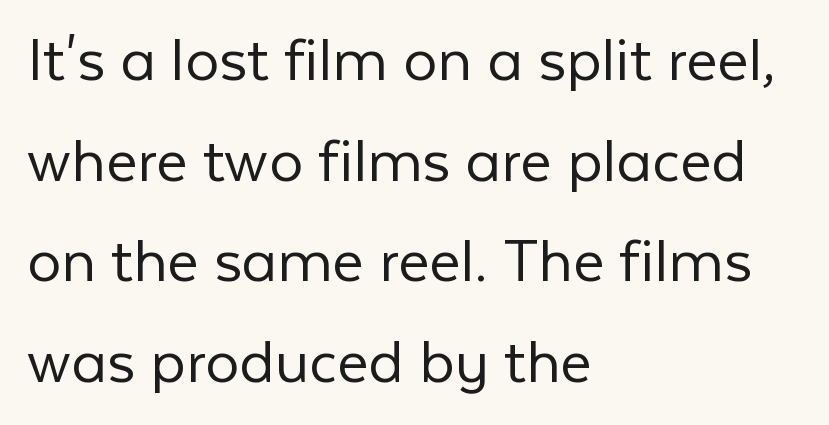
The image shows 68 px light sans-serif type, upright; set left-aligned, normal line spacing (1.48x), normal letter spacing, not underlined; low stroke contrast and a medium x-height.
